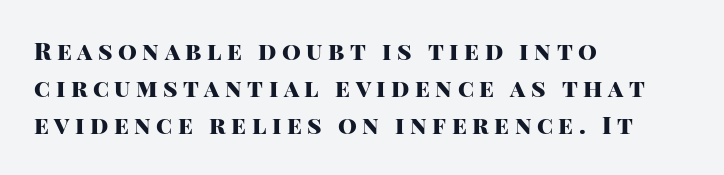
{"italic": "no", "bold": "yes", "underline": "no", "align": "left", "line_spacing": "normal", "line_spacing_ratio": 1.54, "letter_spacing": "wide", "letter_spacing_em": 0.23, "glyph_px": 24}
